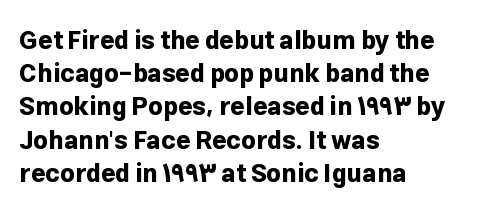
One-word summary of the alignment: left. Compared with an ordinary text face, these strokes are far heavier — a full bold. Interline gaps are of average width in this sample. Letter spacing: default. The baseline area is clear. The letters stand upright; this is a roman face.
